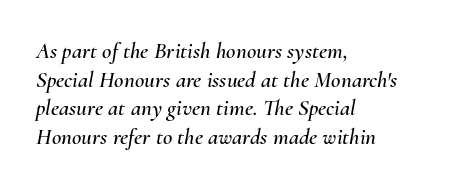
It's the slanting kind of type. Quick note: underline off. Compared with a centered layout, this one pins lines to the left instead. Quick note: interline space is typical.
